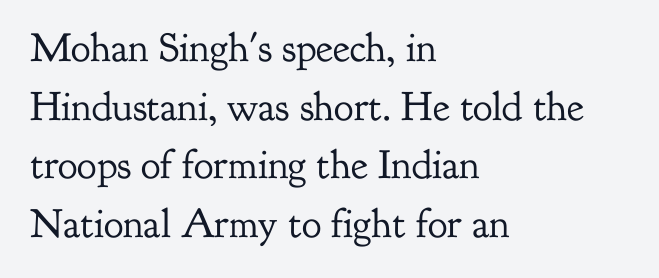
Q: Is the text bold? A: No.
Q: Is the text italic (slanted)? A: No, it is upright.
Q: Is the typeface a serif or a sans-serif typeface? A: Serif.
Q: Is the text underlined? A: No.
Q: How is the paragraph aligned? A: Left-aligned.
Q: Is the spacing between letters normal or unusually wide? A: Normal.
Q: Is the spacing between lines tight, normal or loose? A: Normal.
Q: Width (condensed, normal, or wide)? A: Normal.
Q: Stroke contrast? A: Low.
Q: x-height? A: Small.
Q: Monospaced? A: No.
